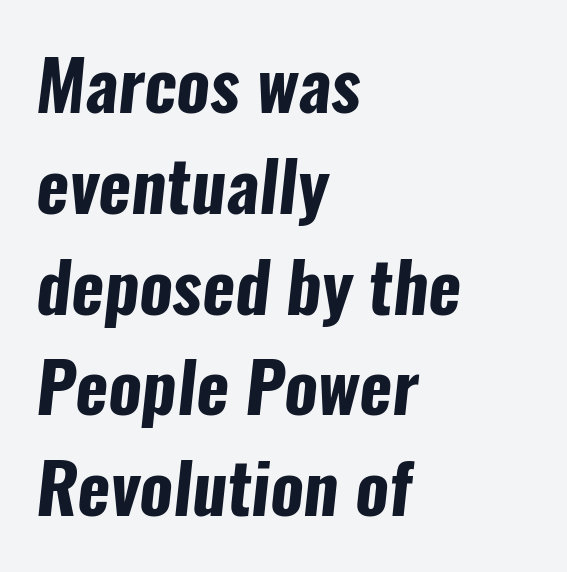
Q: Is the text bold? A: Yes.
Q: Is the typeface a serif or a sans-serif typeface? A: Sans-serif.
Q: Is the text underlined? A: No.
Q: How is the paragraph aligned? A: Left-aligned.
Q: Is the spacing between letters normal or unusually wide? A: Normal.
Q: Is the spacing between lines tight, normal or loose? A: Normal.
Q: Width (condensed, normal, or wide)? A: Condensed.
Q: Stroke contrast? A: Low.
Q: x-height? A: Medium.
Q: Monospaced? A: No.
